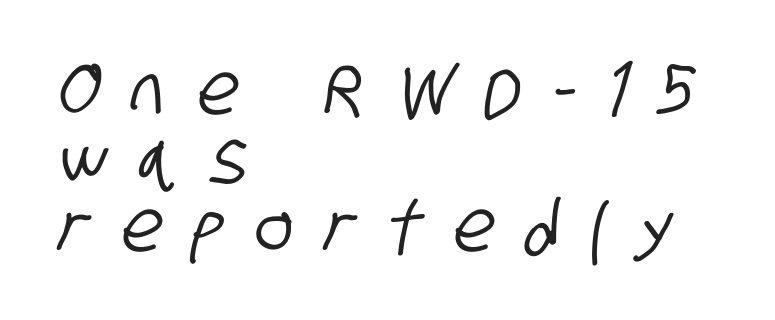
The string is rendered with underlining switched off. The face used here is a sans, in the tradition of grotesques and geometrics. Compared with a centered layout, this one pins lines to the left instead. The horizontal fit of the characters is loose and conspicuously gappy. Varying glyph widths throughout — classic text-font behaviour. Cramped leading.
